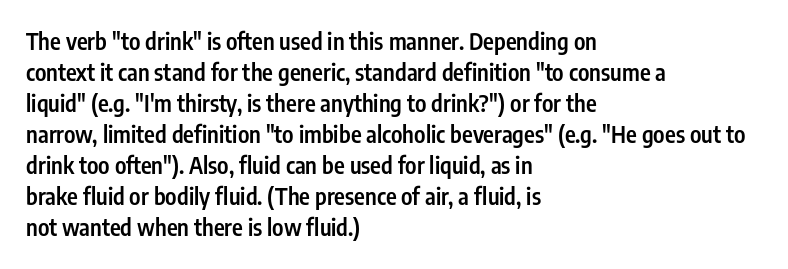
A bare baseline throughout the passage. The gaps between neighbouring characters are ordinary and unremarkable. These lines were composed using upright roman letters. Honestly, the row spacing looks completely unremarkable. In terms of weight, the rendering is demibold, just under bold. The typesetter chose a ragged-right arrangement here.
